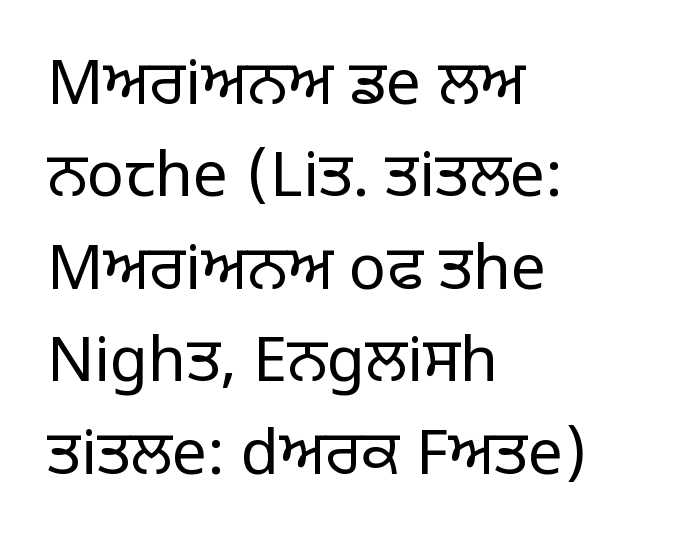
Q: Is the text bold? A: No.
Q: Is the text italic (slanted)? A: No, it is upright.
Q: Is the typeface a serif or a sans-serif typeface? A: Sans-serif.
Q: Is the text underlined? A: No.
Q: How is the paragraph aligned? A: Left-aligned.
Q: Is the spacing between letters normal or unusually wide? A: Normal.
Q: Is the spacing between lines tight, normal or loose? A: Normal.
Q: Width (condensed, normal, or wide)? A: Normal.
Q: Stroke contrast? A: Low.
Q: x-height? A: Large.
Q: Monospaced? A: No.
